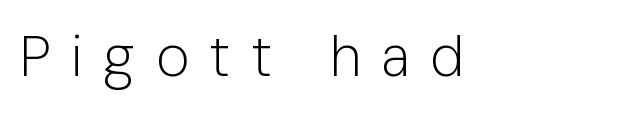
The image shows 57 px light sans-serif type, upright; set unusually wide letter spacing (+0.36 em), not underlined; low stroke contrast and a medium x-height.
